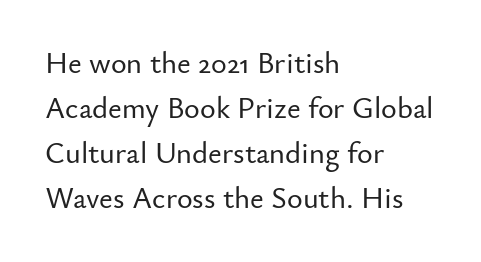
The image shows 30 px sans-serif type, upright; set left-aligned, normal line spacing (1.5x), normal letter spacing, not underlined; low stroke contrast and a small x-height.
